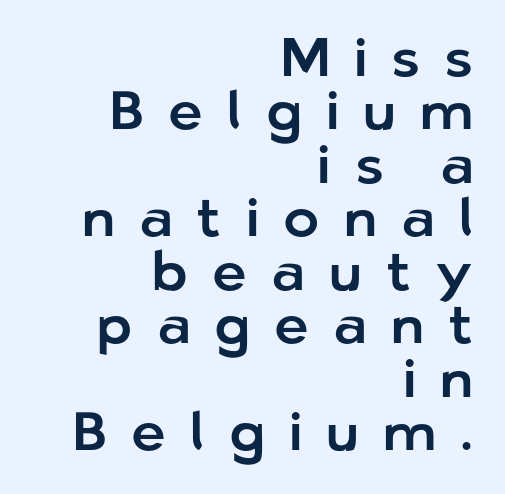
The image shows 54 px sans-serif type, upright; set right-aligned, tight line spacing (0.99x), unusually wide letter spacing (+0.45 em), not underlined; low stroke contrast and a medium x-height.
